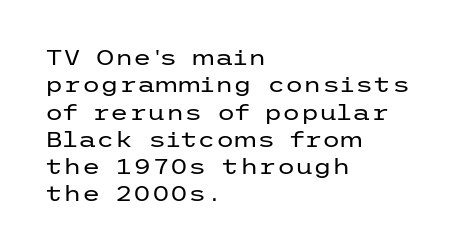
Reading down the block, your eye returns to a fixed left position each line. The weight tops out at a normal text grade. Interline gaps are of average width in this sample. The letters sit at their default tracking, neither squeezed nor spread.
